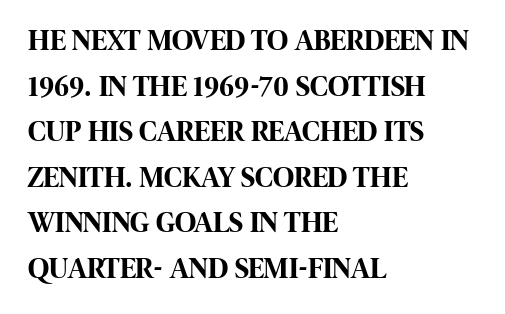
The image shows 29 px bold, condensed sans-serif type, upright; set left-aligned, normal line spacing (1.57x), normal letter spacing, not underlined; high stroke contrast and a large x-height.
